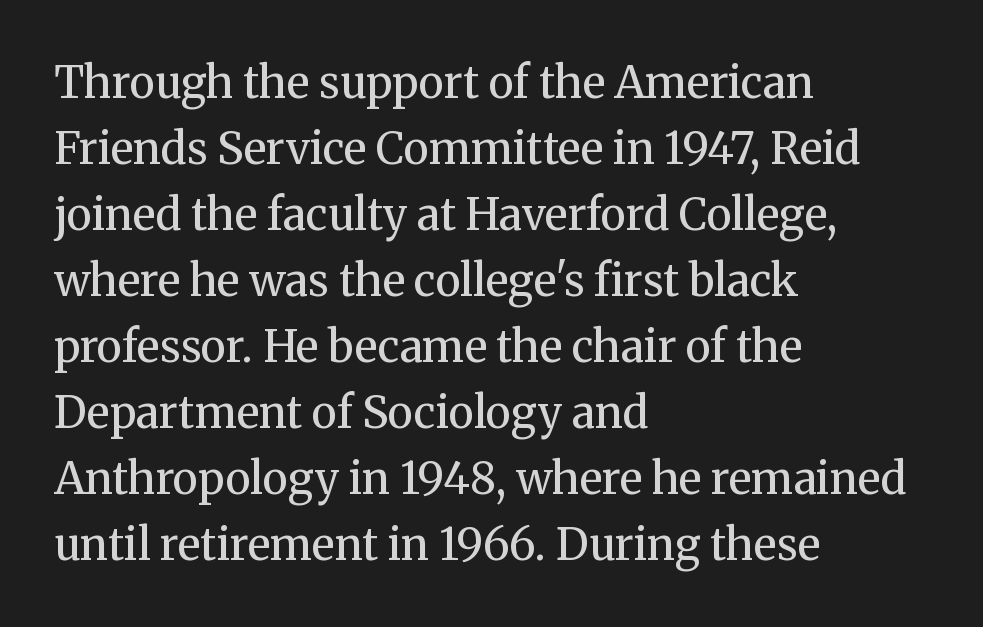
The image shows 44 px regular-weight serif type, upright; set left-aligned, normal line spacing (1.5x), normal letter spacing, not underlined; medium stroke contrast and a medium x-height.
